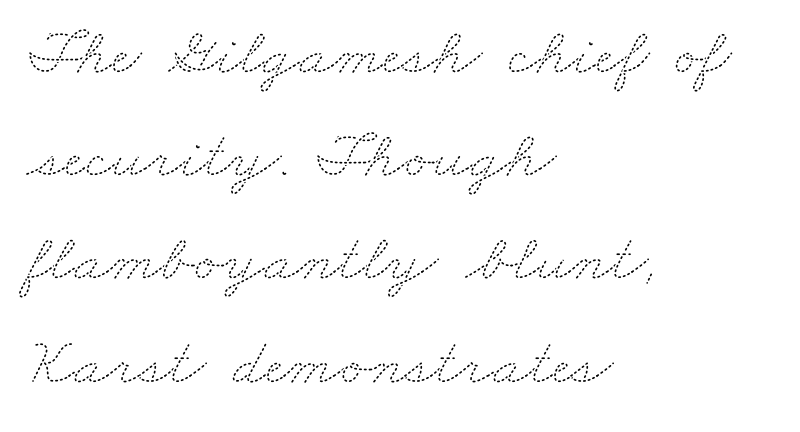
Check under the words: just untouched page. Horizontally, the lines are justified to the leading edge only. Varying glyph widths throughout — classic text-font behaviour. These glyphs show unthickened strokes, regular width or finer. What's the leading like? Ordinary, nothing unusual.
